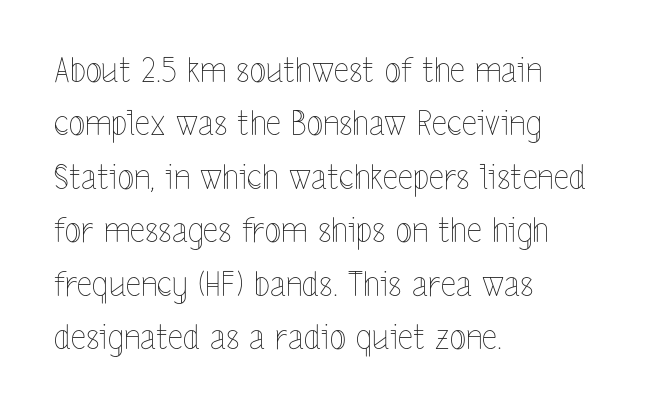
The image shows 34 px thin, condensed type, upright; set left-aligned, normal line spacing (1.57x), normal letter spacing, not underlined; a medium x-height.
